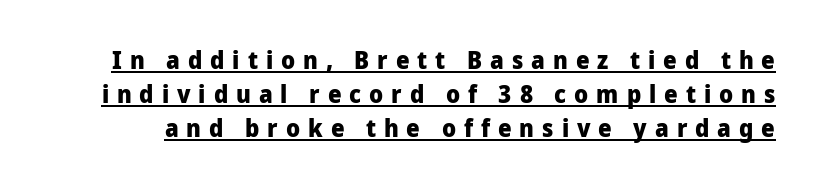
{"italic": "no", "bold": "yes", "underline": "yes", "line_spacing": "normal", "line_spacing_ratio": 1.42, "letter_spacing": "wide", "letter_spacing_em": 0.33, "glyph_px": 24}
